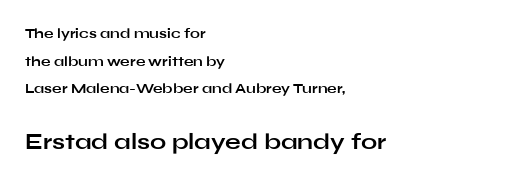
{"italic": "no", "bold": "yes", "underline": "no", "align": "left", "line_spacing": "loose", "line_spacing_ratio": 1.98, "letter_spacing": "normal", "letter_spacing_em": 0.0, "larger_block": "second", "size_ratio": 1.64, "glyph_px": 23}
